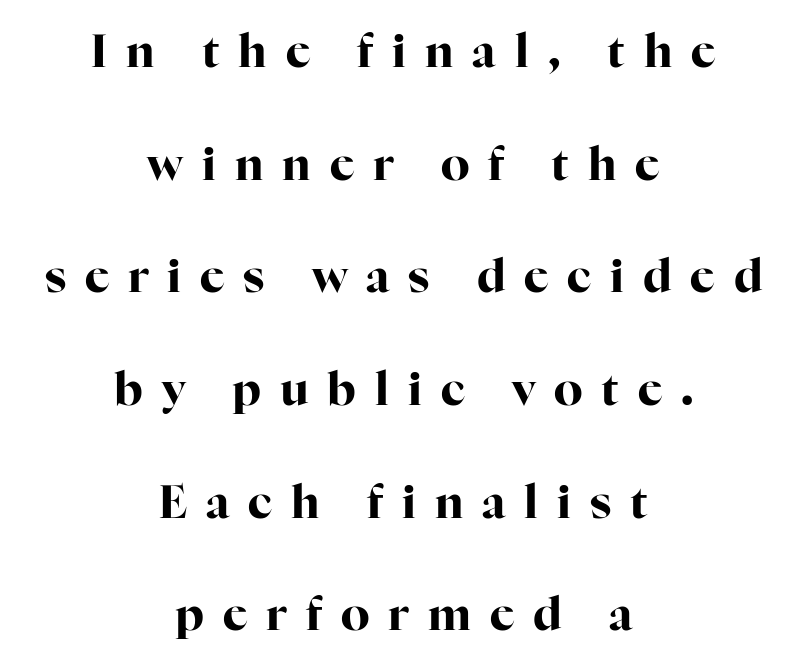
Q: Is the text bold? A: Yes.
Q: Is the text italic (slanted)? A: No, it is upright.
Q: Is the typeface a serif or a sans-serif typeface? A: Serif.
Q: Is the text underlined? A: No.
Q: How is the paragraph aligned? A: Centered.
Q: Is the spacing between letters normal or unusually wide? A: Unusually wide.
Q: Is the spacing between lines tight, normal or loose? A: Loose.
Q: Width (condensed, normal, or wide)? A: Normal.
Q: Stroke contrast? A: High.
Q: x-height? A: Medium.
Q: Monospaced? A: No.
